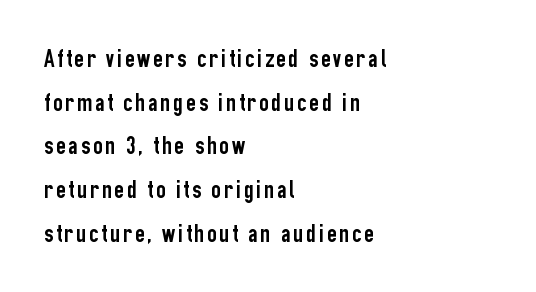
The image shows 26 px text type, upright; set left-aligned, normal line spacing (1.68x), not underlined.
